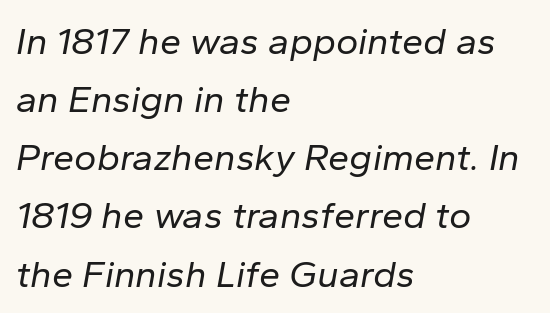
The image shows 38 px regular-weight type, italic (leaning right); set left-aligned, normal line spacing (1.53x), normal letter spacing, not underlined; low stroke contrast and a medium x-height.
